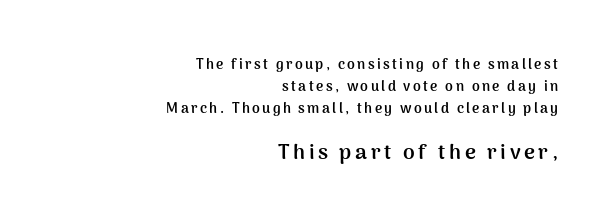
Alignment: flush right. This layout puts the modest block above and the oversized block below. Rendered with straight, roman letterforms. Vertical spacing — default. The space directly below the letters is spotless. The glyphs have the mass of a bold cut.
